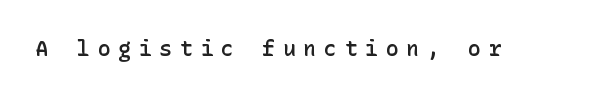
Someone cranked the tracking dial way up on this one. Is the type bold? Partly — it's a semibold, heavier than regular but not fully bold. Beneath every word, the page is bare. The lettering stays uniformly vertical, giving the passage a roman look.
